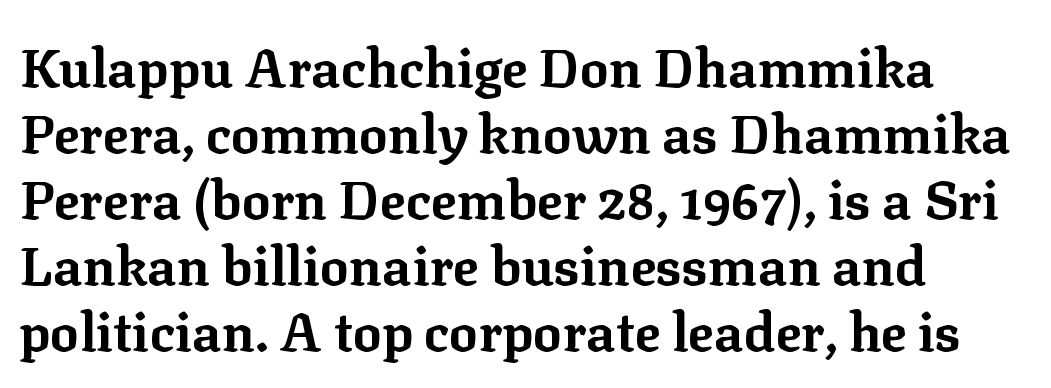
The image shows 54 px bold serif type, upright; set left-aligned, line spacing 1.22x, normal letter spacing, not underlined; low stroke contrast and a medium x-height.
